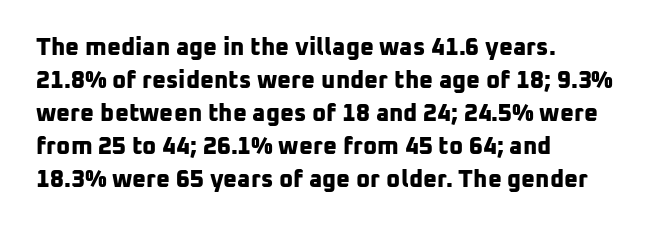
{"bold": "yes", "underline": "no", "align": "left", "line_spacing": "normal", "line_spacing_ratio": 1.37, "letter_spacing": "normal", "letter_spacing_em": 0.0, "glyph_px": 24}
